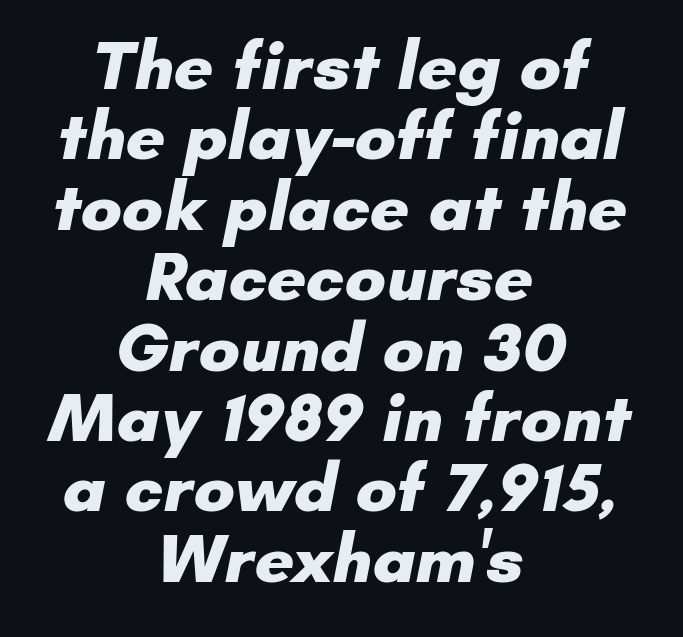
Unmarked baselines from the first word to the last. You could call the tracking neutral — neither tight nor loose. What's the leading like? Squeezed, with rows nearly overlapping. Notice how thick the strokes are: this is what a full bold looks like.
